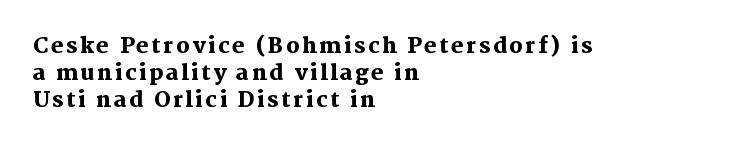
The image shows 21 px bold type, upright; set left-aligned, normal line spacing (1.29x), not underlined.
